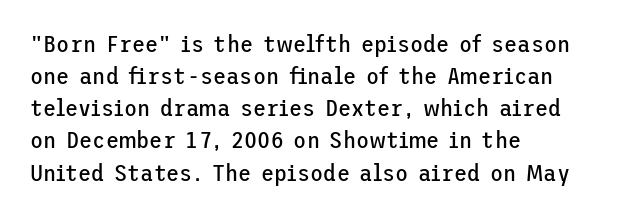
The strip under each line holds only bare page. You could call the tracking neutral — neither tight nor loose. Where is the straight margin? On the left. Upright lettering throughout. The weight tops out at a normal text grade.
